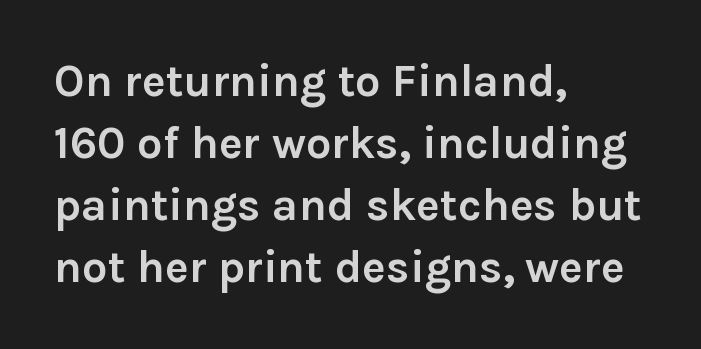
Tracking value appears to be zero — textbook default spacing. Vertical strokes here are truly vertical. The baseline area is clear. Font category for this specimen: sans-serif.
